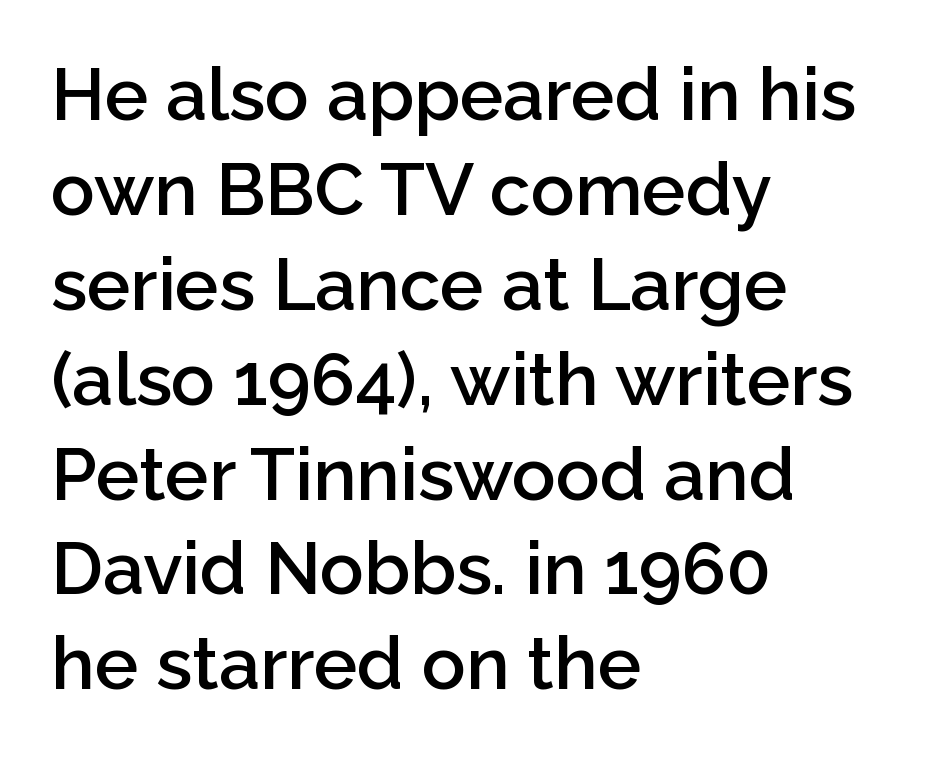
Line spacing here is normal. Emphasis by weight is partial: semibold. Observe the absence of serifs on each vertical stroke in this sample. Visually the block forms a straight wall on the left and a jagged coastline on the right. The face used here is rendered with its standard letterfit. Varying glyph widths throughout — classic text-font behaviour.
